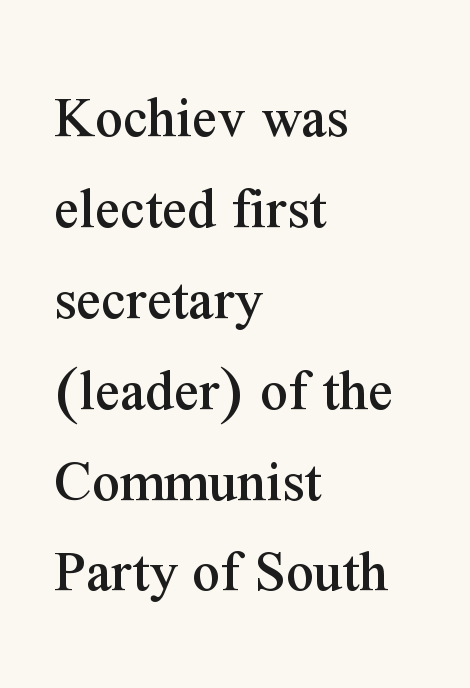
Q: Is the text italic (slanted)? A: No, it is upright.
Q: Is the typeface a serif or a sans-serif typeface? A: Serif.
Q: Is the text underlined? A: No.
Q: How is the paragraph aligned? A: Left-aligned.
Q: Is the spacing between letters normal or unusually wide? A: Normal.
Q: Is the spacing between lines tight, normal or loose? A: Normal.
Q: Width (condensed, normal, or wide)? A: Normal.
Q: Stroke contrast? A: Medium.
Q: x-height? A: Medium.
Q: Monospaced? A: No.
